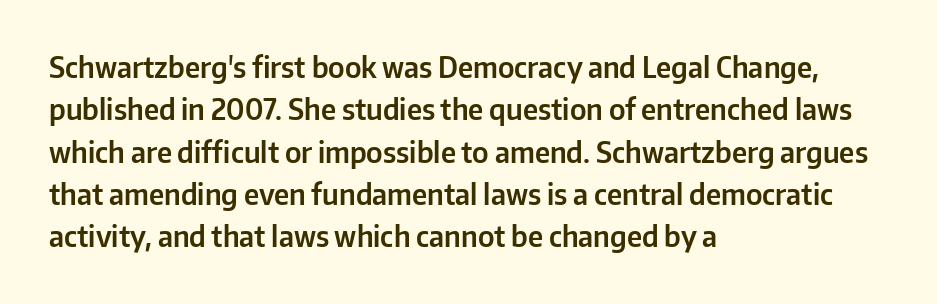
{"serif": "no", "italic": "no", "width": "normal", "stroke_contrast": "low", "x_height": "medium", "monospaced": "no", "underline": "no", "align": "left", "line_spacing": "normal", "line_spacing_ratio": 1.51, "letter_spacing": "normal", "letter_spacing_em": 0.0, "glyph_px": 28}
